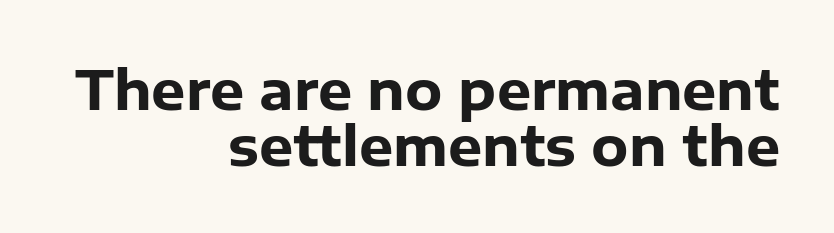
Q: Is the text bold? A: Yes.
Q: Is the text italic (slanted)? A: No, it is upright.
Q: Is the typeface a serif or a sans-serif typeface? A: Sans-serif.
Q: Is the text underlined? A: No.
Q: How is the paragraph aligned? A: Right-aligned.
Q: Is the spacing between letters normal or unusually wide? A: Normal.
Q: Is the spacing between lines tight, normal or loose? A: Tight.
Q: Width (condensed, normal, or wide)? A: Normal.
Q: Stroke contrast? A: Low.
Q: x-height? A: Medium.
Q: Monospaced? A: No.
